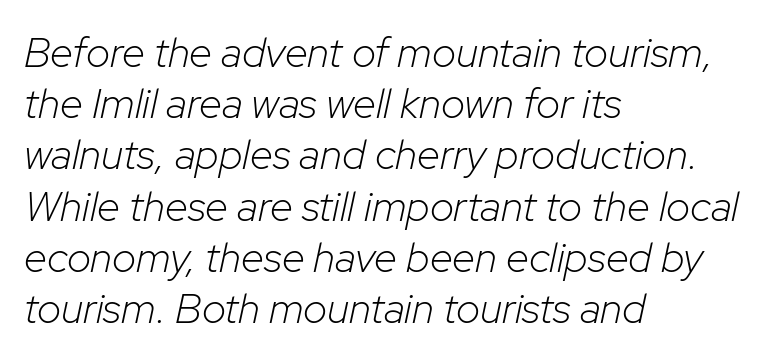
The image shows 42 px light type, italic (leaning right); set left-aligned, line spacing 1.22x, normal letter spacing, not underlined; low stroke contrast and a medium x-height.
